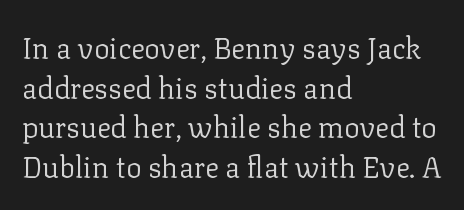
The image shows 29 px regular-weight serif type, upright; set left-aligned, normal line spacing (1.37x), normal letter spacing, not underlined; low stroke contrast and a medium x-height.
